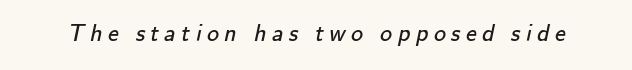
{"bold": "no", "underline": "no", "letter_spacing": "wide", "letter_spacing_em": 0.23, "glyph_px": 24}
